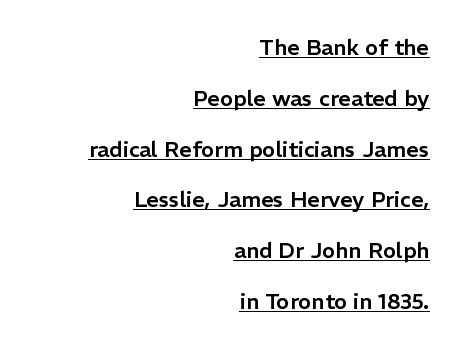
Q: Is the text italic (slanted)? A: No, it is upright.
Q: Is the text underlined? A: Yes.
Q: How is the paragraph aligned? A: Right-aligned.
Q: Is the spacing between letters normal or unusually wide? A: Normal.
Q: Is the spacing between lines tight, normal or loose? A: Loose.
